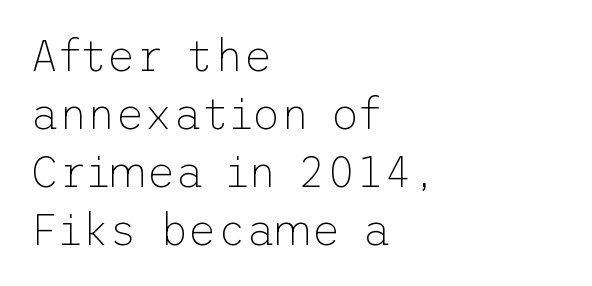
The image shows 44 px thin sans-serif type, upright; set left-aligned, normal line spacing (1.32x), normal letter spacing, not underlined; low stroke contrast and a medium x-height.
